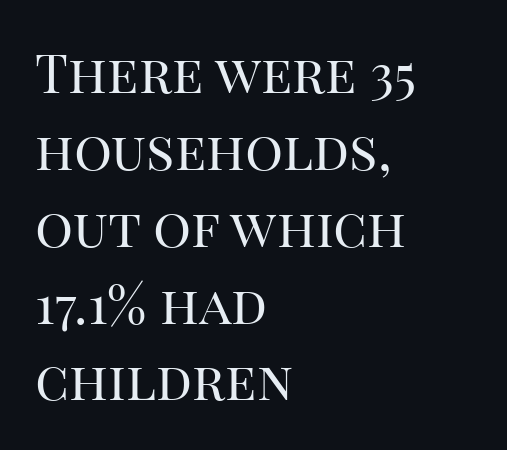
To sum up the face: it has serifs. A typesetter would mark this as roman, not italic. Ink coverage per letter is moderate at most. Looks like regular typesetting: each glyph gets only the width it needs. Regular leading.
